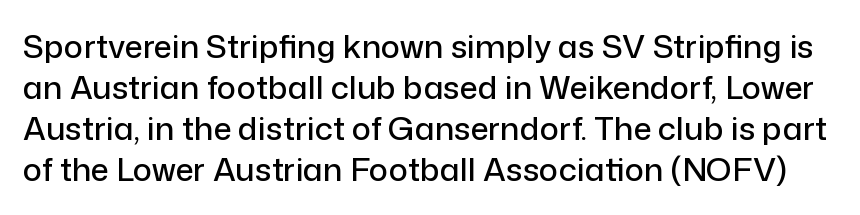
The image shows 32 px sans-serif type, upright; set normal line spacing (1.28x), normal letter spacing, not underlined; low stroke contrast and a medium x-height.
